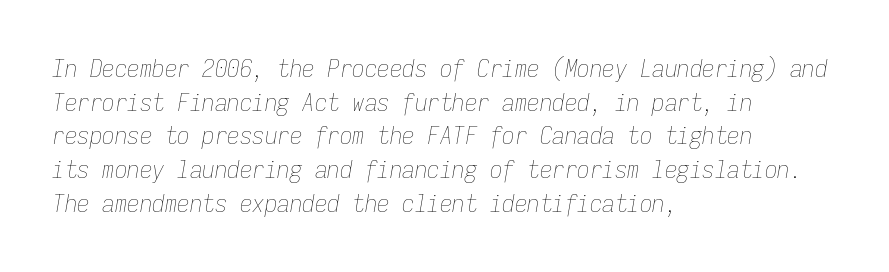
Q: Is the text bold? A: No.
Q: Is the text italic (slanted)? A: Yes, it leans right by about 9 degrees.
Q: Is the text underlined? A: No.
Q: How is the paragraph aligned? A: Left-aligned.
Q: Is the spacing between letters normal or unusually wide? A: Normal.
Q: Is the spacing between lines tight, normal or loose? A: Normal.
